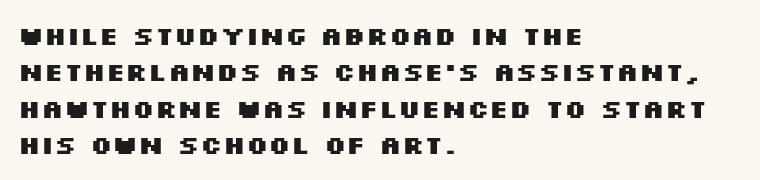
Characters remain perfectly vertical along every line. The passage is arranged the way most books set body copy — flush left. These lines sit exactly where default settings would place them. Nobody touched the tracking dial on this one. Descender tails drop into unmarked territory. Is the type bold? Yes — the strokes are clearly thick and heavy.
